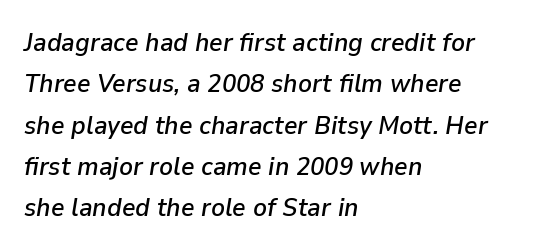
The image shows 26 px text type, italic (leaning right); set left-aligned, normal line spacing (1.59x), normal letter spacing, not underlined.
